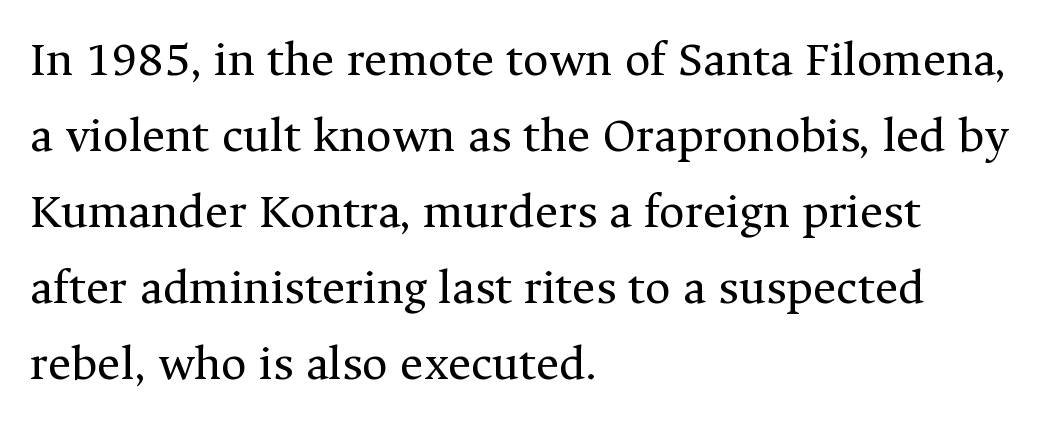
Q: Is the text bold? A: No.
Q: Is the text italic (slanted)? A: No, it is upright.
Q: Is the typeface a serif or a sans-serif typeface? A: Serif.
Q: Is the text underlined? A: No.
Q: How is the paragraph aligned? A: Left-aligned.
Q: Is the spacing between letters normal or unusually wide? A: Normal.
Q: Is the spacing between lines tight, normal or loose? A: Normal.
Q: Width (condensed, normal, or wide)? A: Normal.
Q: Stroke contrast? A: Medium.
Q: x-height? A: Medium.
Q: Monospaced? A: No.
